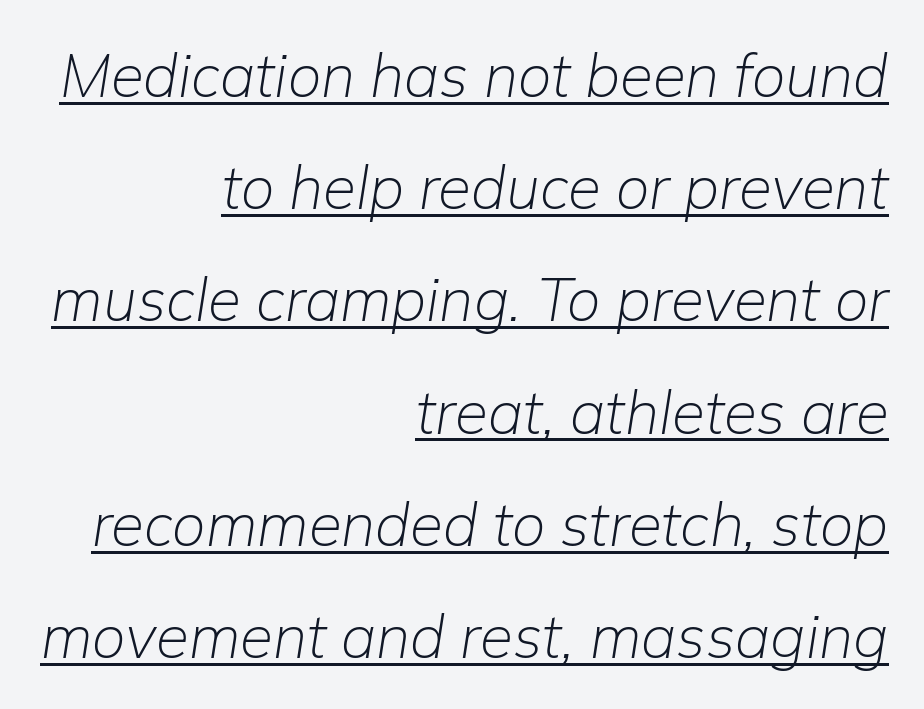
{"italic": "yes", "lean": "right", "slant_degrees": 9, "bold": "no", "weight": "light", "width": "normal", "stroke_contrast": "low", "x_height": "medium", "monospaced": "no", "underline": "yes", "align": "right", "line_spacing_ratio": 1.87, "letter_spacing": "normal", "letter_spacing_em": 0.0, "glyph_px": 60}
